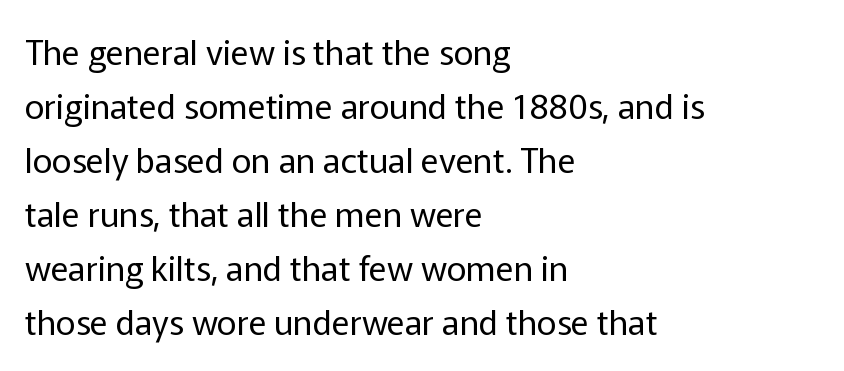
{"serif": "no", "italic": "no", "bold": "no", "weight": "regular", "width": "normal", "stroke_contrast": "low", "x_height": "medium", "monospaced": "no", "underline": "no", "align": "left", "line_spacing": "normal", "line_spacing_ratio": 1.59, "letter_spacing": "normal", "letter_spacing_em": 0.0, "glyph_px": 34}
